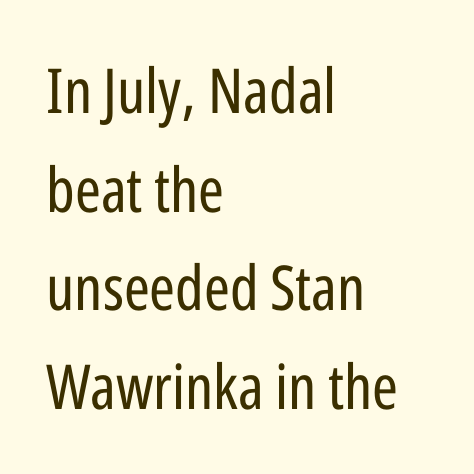
The image shows 62 px regular-weight, condensed sans-serif type, upright; set left-aligned, normal line spacing (1.59x), normal letter spacing, not underlined; low stroke contrast and a medium x-height.
